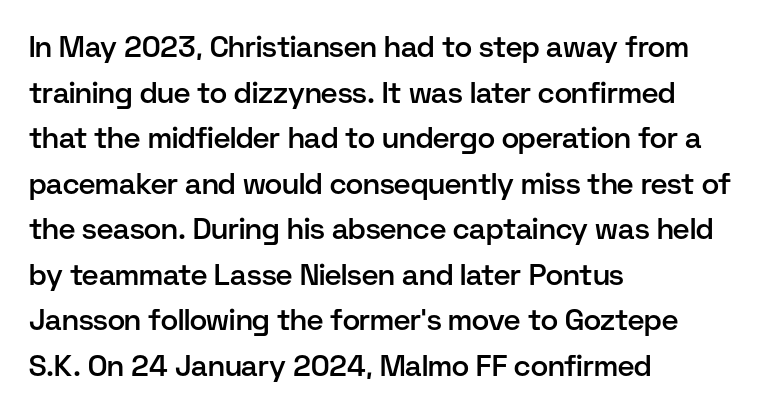
{"serif": "no", "italic": "no", "bold": "semi", "weight": "semibold", "width": "normal", "stroke_contrast": "low", "x_height": "medium", "monospaced": "no", "underline": "no", "align": "left", "line_spacing": "normal", "line_spacing_ratio": 1.57, "letter_spacing": "normal", "letter_spacing_em": 0.0, "glyph_px": 29}
